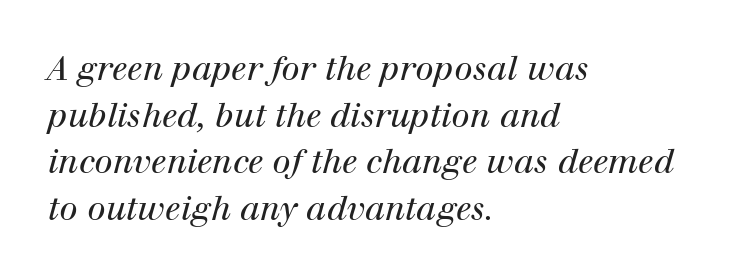
Vertical spacing — default. Nobody drew a line under any word here. The letters carry serifs — small finishing strokes at the ends of their stems. The face used here is proportionally spaced, like ordinary book or web type.
